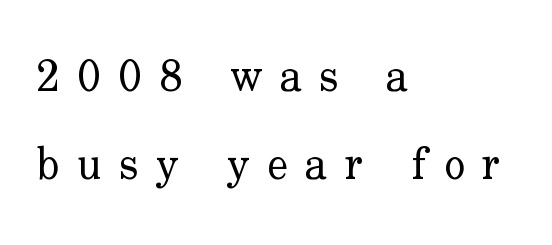
{"serif": "yes", "italic": "no", "bold": "no", "weight": "regular", "width": "normal", "stroke_contrast": "low", "x_height": "small", "monospaced": "no", "underline": "no", "align": "left", "line_spacing": "loose", "line_spacing_ratio": 2.0, "letter_spacing": "wide", "letter_spacing_em": 0.4, "glyph_px": 44}
